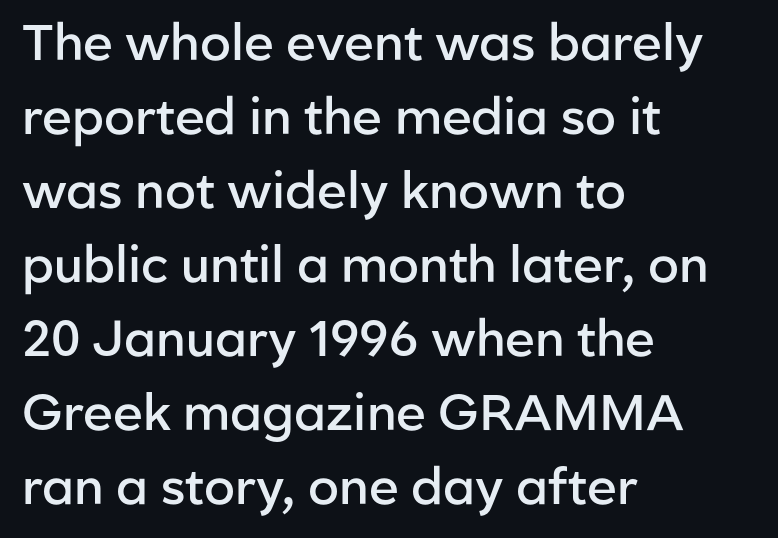
Are there feet on the stems? There aren't — it's a sans. Typographic density is moderately raised because the face is semibold. Is this a fixed-width face? No — the glyphs have proportional, varying widths. The passage is arranged the way most books set body copy — flush left. The gaps between neighbouring characters are ordinary and unremarkable. Do the letters lean? They stand straight.
